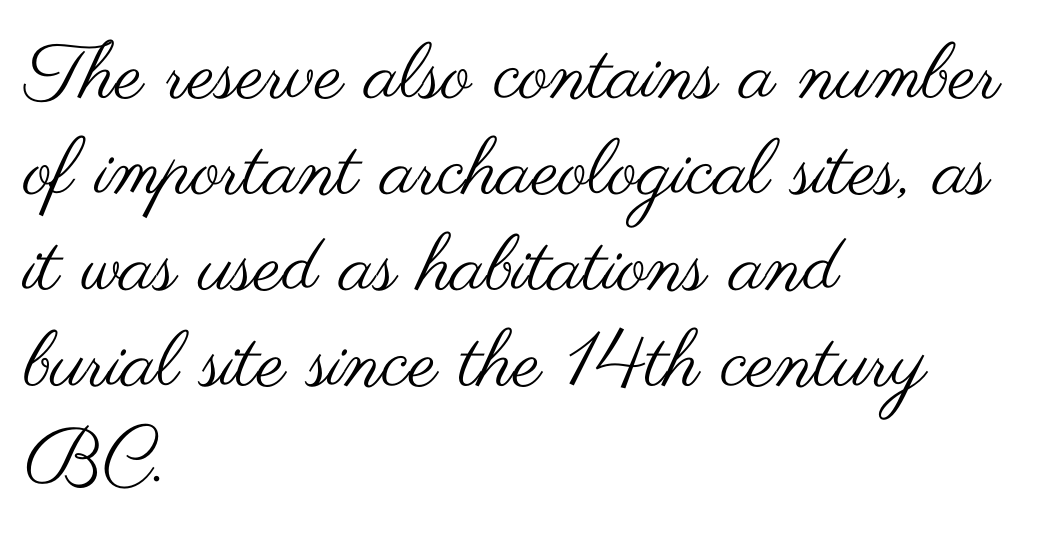
Q: Is the text bold? A: No.
Q: Is the text italic (slanted)? A: Yes.
Q: Is the typeface a serif or a sans-serif typeface? A: Sans-serif.
Q: Is the text underlined? A: No.
Q: How is the paragraph aligned? A: Left-aligned.
Q: Is the spacing between letters normal or unusually wide? A: Normal.
Q: Width (condensed, normal, or wide)? A: Wide.
Q: Stroke contrast? A: Medium.
Q: x-height? A: Small.
Q: Monospaced? A: No.
